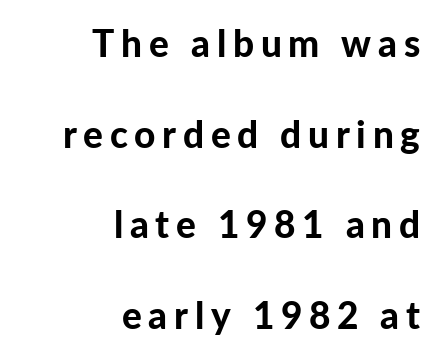
Here the designer chose a conventional face with non-uniform glyph widths. The letters carry no serifs — their stems end cleanly without finishing strokes. You'd pick this weight for a headline — it's a proper bold. The lines are spread far apart with generous leading. Upright lettering throughout.
